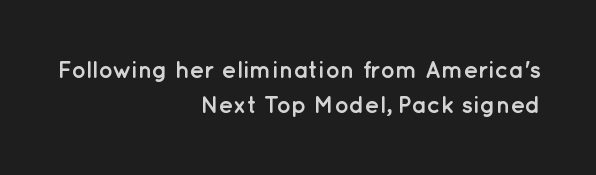
{"italic": "no", "bold": "yes", "underline": "no", "align": "right", "line_spacing": "normal", "line_spacing_ratio": 1.47, "letter_spacing": "normal", "letter_spacing_em": 0.0, "glyph_px": 24}
